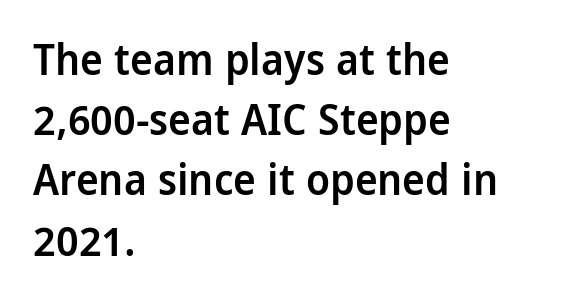
Q: Is the text bold? A: Semi-bold.
Q: Is the text italic (slanted)? A: No, it is upright.
Q: Is the typeface a serif or a sans-serif typeface? A: Sans-serif.
Q: Is the text underlined? A: No.
Q: How is the paragraph aligned? A: Left-aligned.
Q: Is the spacing between letters normal or unusually wide? A: Normal.
Q: Is the spacing between lines tight, normal or loose? A: Normal.
Q: Width (condensed, normal, or wide)? A: Condensed.
Q: Stroke contrast? A: Low.
Q: x-height? A: Large.
Q: Monospaced? A: No.
